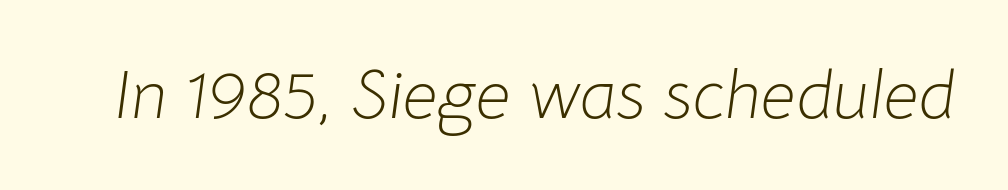
The image shows 69 px light type, italic (leaning right); set normal letter spacing, not underlined; low stroke contrast and a medium x-height.
